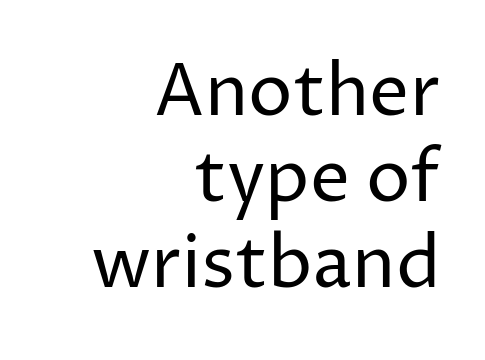
Q: Is the text bold? A: No.
Q: Is the text italic (slanted)? A: No, it is upright.
Q: Is the typeface a serif or a sans-serif typeface? A: Sans-serif.
Q: Is the text underlined? A: No.
Q: How is the paragraph aligned? A: Right-aligned.
Q: Is the spacing between letters normal or unusually wide? A: Normal.
Q: Width (condensed, normal, or wide)? A: Normal.
Q: Stroke contrast? A: Low.
Q: x-height? A: Medium.
Q: Monospaced? A: No.
